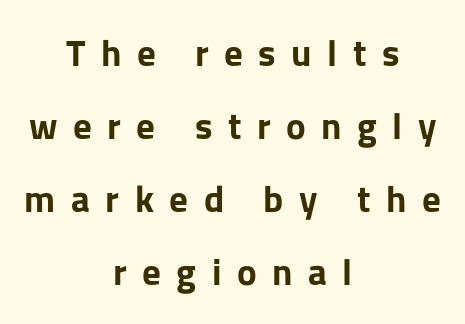
The image shows 37 px bold sans-serif type, upright; set centered, loose line spacing (1.97x), unusually wide letter spacing (+0.42 em), not underlined; low stroke contrast and a medium x-height.
